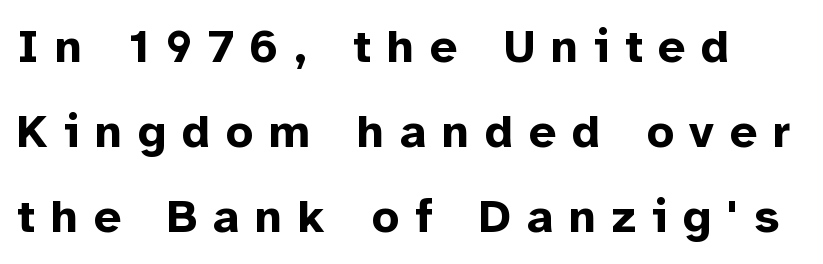
{"serif": "no", "italic": "no", "bold": "yes", "weight": "bold", "width": "normal", "stroke_contrast": "low", "x_height": "medium", "monospaced": "no", "underline": "no", "line_spacing_ratio": 1.81, "letter_spacing": "wide", "letter_spacing_em": 0.34, "glyph_px": 47}
